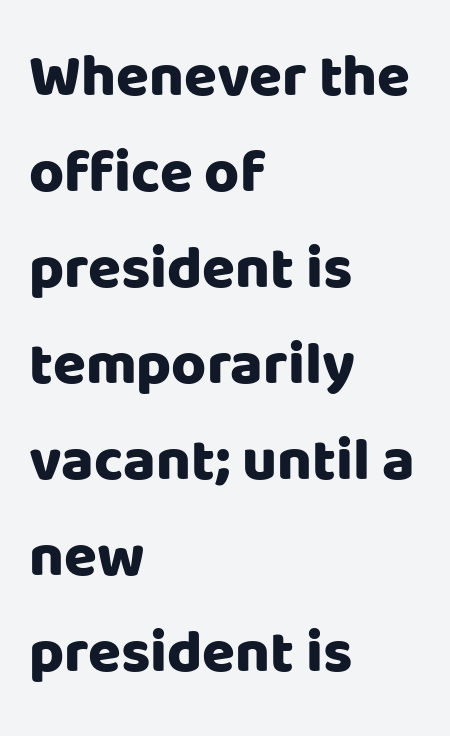
Anything drawn beneath the words? Only blank space. Tracking value appears to be zero — textbook default spacing. Does the weight exceed regular? Yes, all the way to bold. Character widths vary here, with narrow letters taking less room than wide ones. The compositor pushed each line to the left boundary.
